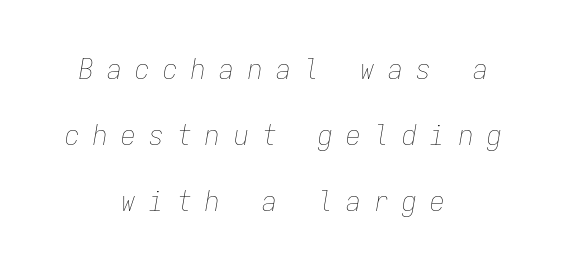
{"italic": "yes", "lean": "right", "slant_degrees": 9, "bold": "no", "weight": "thin", "width": "condensed", "stroke_contrast": "low", "x_height": "medium", "monospaced": "yes", "underline": "no", "align": "center", "line_spacing": "loose", "line_spacing_ratio": 2.27, "letter_spacing": "wide", "letter_spacing_em": 0.47, "glyph_px": 29}
